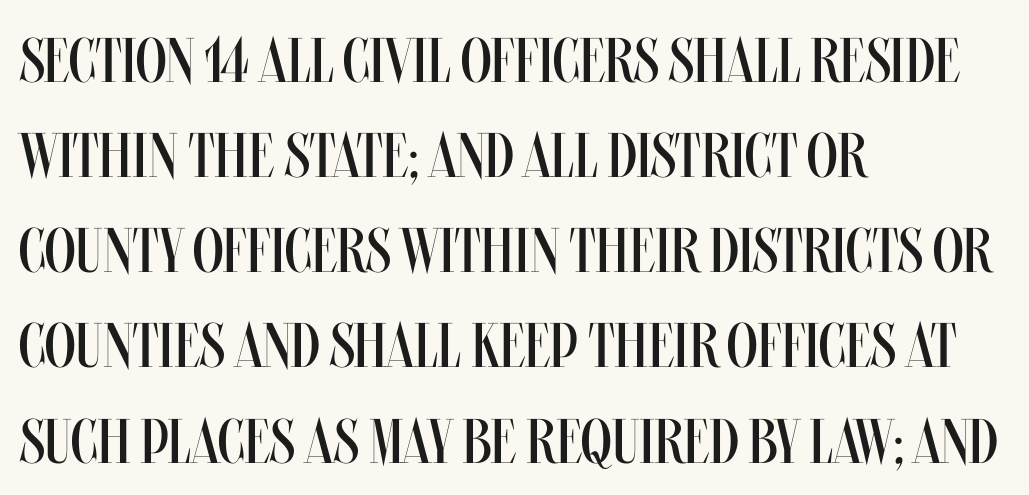
The face used here is rendered with its standard letterfit. The letters look calm and open, with moderate or lighter stems. Posture: vertical. Nobody drew a line under any word here. The rows are spaced the way most documents space them.
